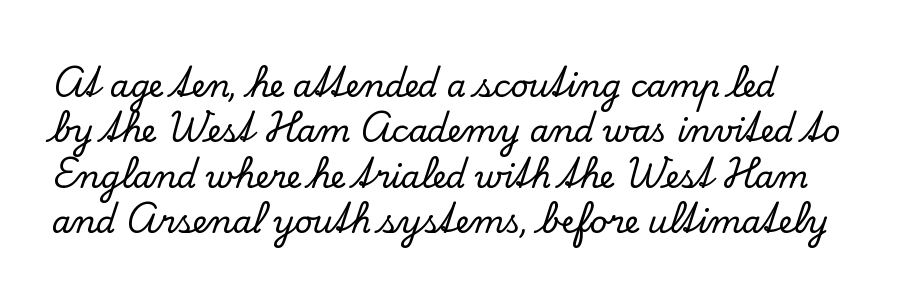
Is this a sans? No — the strokes have serifs. Quick note: underline off. Spacing verdict: proportional, widths tailored to each character. Whoever set this chose a conventional vertical rhythm.
